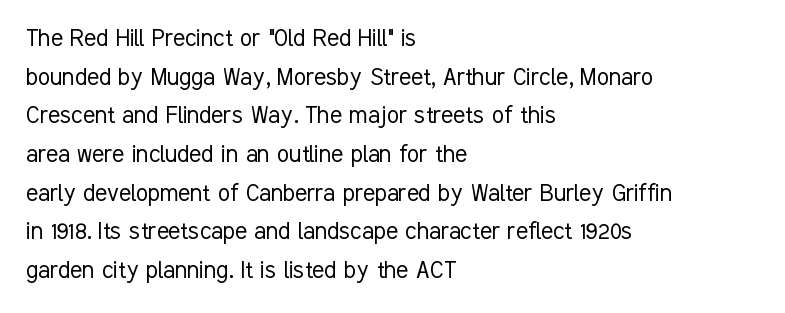
This rendering employs a face without finishing strokes, i.e., a sans-serif. Type without underlining. The lines in this sample share a left origin and differ only in where they stop. Here the glyphs are tracked normally, forming tight word shapes.
